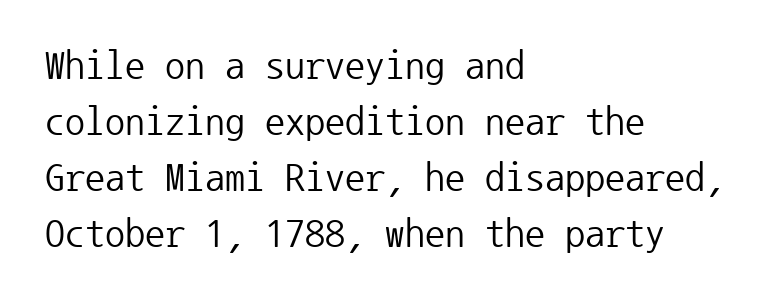
Q: Is the text bold? A: No.
Q: Is the text italic (slanted)? A: No, it is upright.
Q: Is the typeface a serif or a sans-serif typeface? A: Sans-serif.
Q: Is the text underlined? A: No.
Q: How is the paragraph aligned? A: Left-aligned.
Q: Is the spacing between letters normal or unusually wide? A: Normal.
Q: Is the spacing between lines tight, normal or loose? A: Normal.
Q: Width (condensed, normal, or wide)? A: Normal.
Q: Stroke contrast? A: Low.
Q: x-height? A: Medium.
Q: Monospaced? A: Yes.
